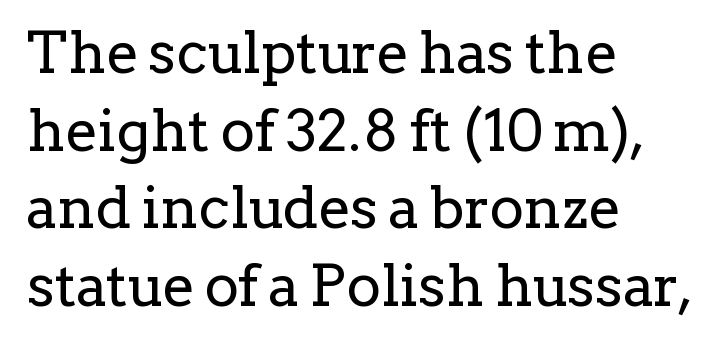
The image shows 58 px regular-weight serif type, upright; set left-aligned, normal line spacing (1.34x), normal letter spacing, not underlined; low stroke contrast and a medium x-height.
